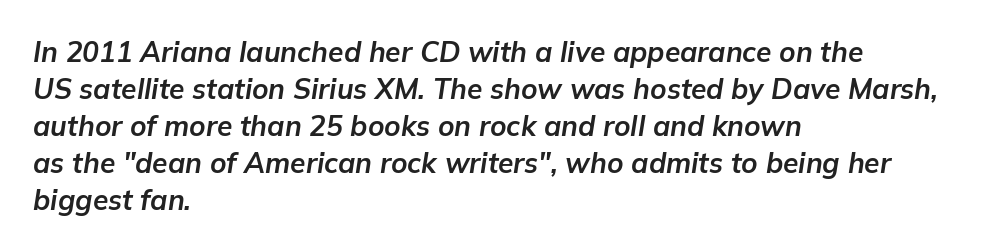
Q: Is the text bold? A: Yes.
Q: Is the text italic (slanted)? A: Yes, it leans right by about 9 degrees.
Q: Is the text underlined? A: No.
Q: How is the paragraph aligned? A: Left-aligned.
Q: Is the spacing between letters normal or unusually wide? A: Normal.
Q: Is the spacing between lines tight, normal or loose? A: Normal.
Q: Width (condensed, normal, or wide)? A: Normal.
Q: Stroke contrast? A: Low.
Q: x-height? A: Medium.
Q: Monospaced? A: No.
